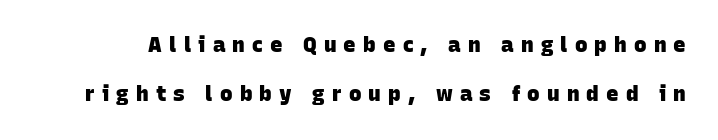
Each word looks stretched out because of the extra space between its letters. Every letter is thick-stroked: bold, no question. Honestly, the rows look like they've been pulled way apart. Letters rest on an invisible, unmarked baseline.
